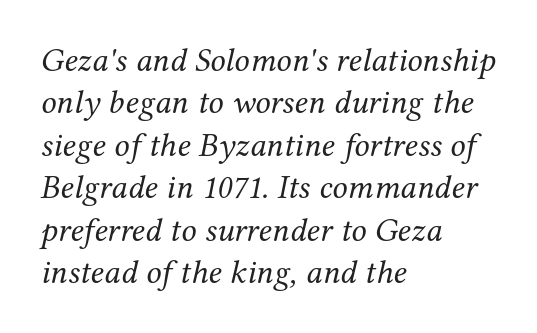
Q: Is the text bold? A: No.
Q: Is the text italic (slanted)? A: Yes, it leans right by about 12 degrees.
Q: Is the typeface a serif or a sans-serif typeface? A: Serif.
Q: Is the text underlined? A: No.
Q: How is the paragraph aligned? A: Left-aligned.
Q: Is the spacing between letters normal or unusually wide? A: Normal.
Q: Is the spacing between lines tight, normal or loose? A: Normal.
Q: Width (condensed, normal, or wide)? A: Normal.
Q: Stroke contrast? A: Medium.
Q: x-height? A: Medium.
Q: Monospaced? A: No.
